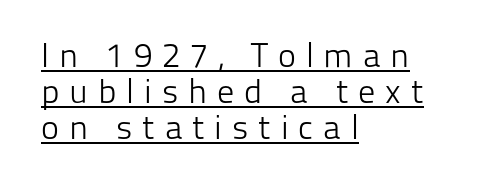
Q: Is the text bold? A: No.
Q: Is the text italic (slanted)? A: No, it is upright.
Q: Is the typeface a serif or a sans-serif typeface? A: Sans-serif.
Q: Is the text underlined? A: Yes.
Q: How is the paragraph aligned? A: Left-aligned.
Q: Is the spacing between letters normal or unusually wide? A: Unusually wide.
Q: Is the spacing between lines tight, normal or loose? A: Tight.
Q: Width (condensed, normal, or wide)? A: Normal.
Q: Stroke contrast? A: Low.
Q: x-height? A: Medium.
Q: Monospaced? A: No.
